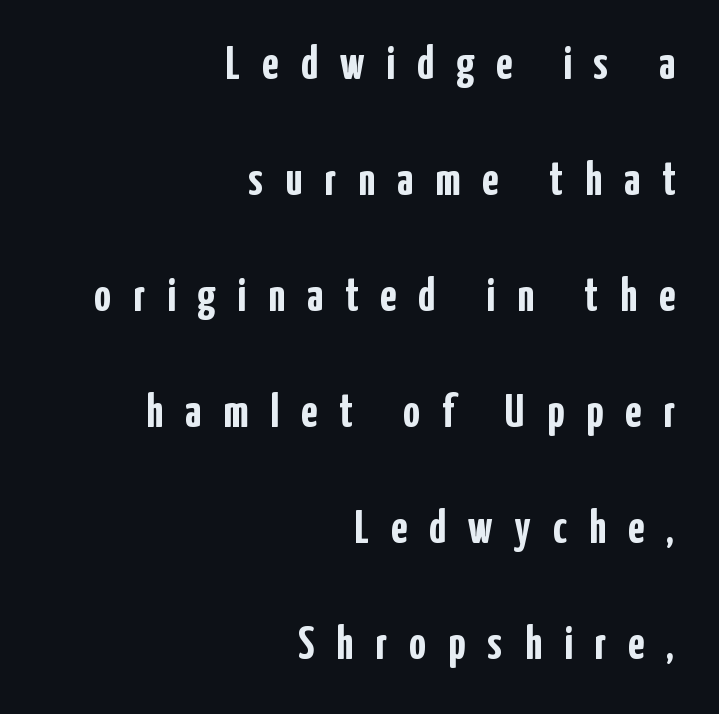
Q: Is the text bold? A: Yes.
Q: Is the text italic (slanted)? A: No, it is upright.
Q: Is the typeface a serif or a sans-serif typeface? A: Sans-serif.
Q: Is the text underlined? A: No.
Q: How is the paragraph aligned? A: Right-aligned.
Q: Is the spacing between letters normal or unusually wide? A: Unusually wide.
Q: Is the spacing between lines tight, normal or loose? A: Loose.
Q: Width (condensed, normal, or wide)? A: Condensed.
Q: Stroke contrast? A: Low.
Q: x-height? A: Medium.
Q: Monospaced? A: No.
